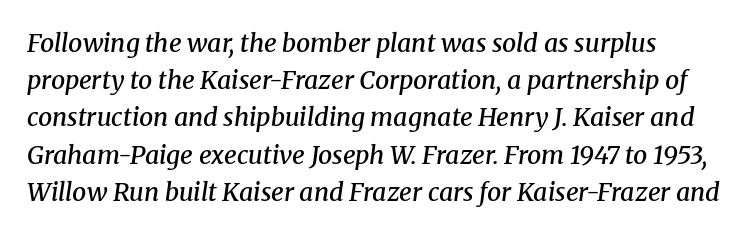
The rendering uses a semibold face; strokes are thickened but not to full bold. The rendering applies a slant to the glyphs. Baseline-to-baseline distance is the conventional proportion of letter height. Decoration check: the copy has no underline.
